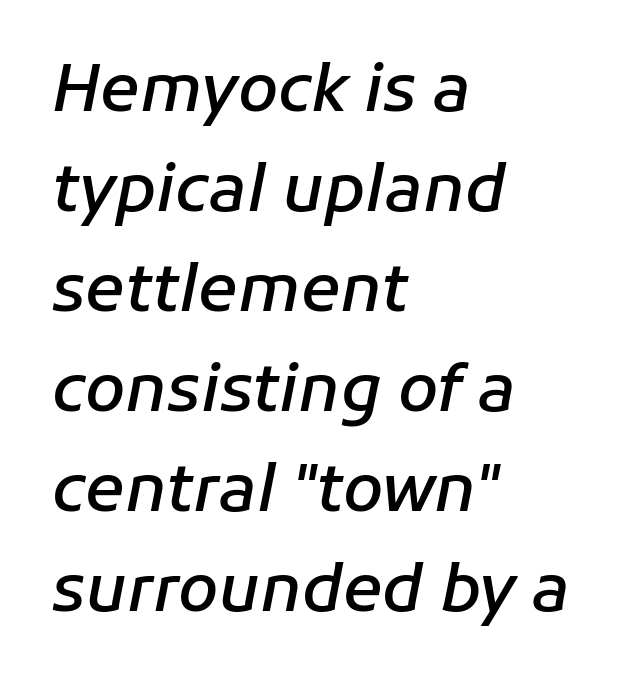
{"italic": "yes", "lean": "right", "slant_degrees": 11, "bold": "semi", "weight": "semibold", "width": "normal", "stroke_contrast": "low", "x_height": "medium", "monospaced": "no", "underline": "no", "align": "left", "line_spacing": "normal", "line_spacing_ratio": 1.54, "letter_spacing": "normal", "letter_spacing_em": 0.0, "glyph_px": 65}
